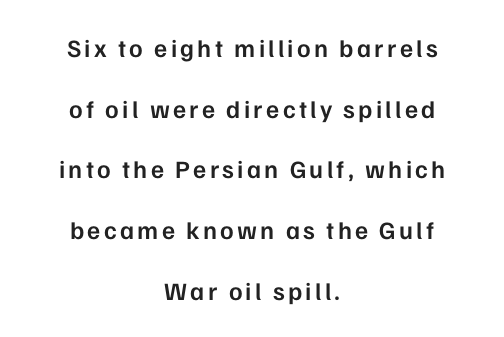
These lines are centered, leaving both edges ragged. The type sits square on the baseline with zero lean. The specimen omits any rule beneath the text block's lines. Summary of vertical rhythm: relaxed, with wide interline spacing. On the weight axis this lands at semibold, roughly 600.
